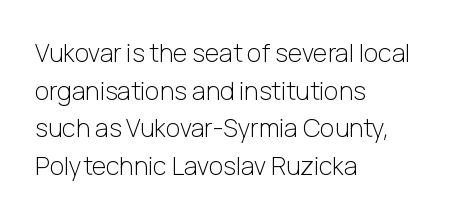
The image shows 25 px text type, upright; set left-aligned, normal line spacing (1.51x), normal letter spacing, not underlined.
